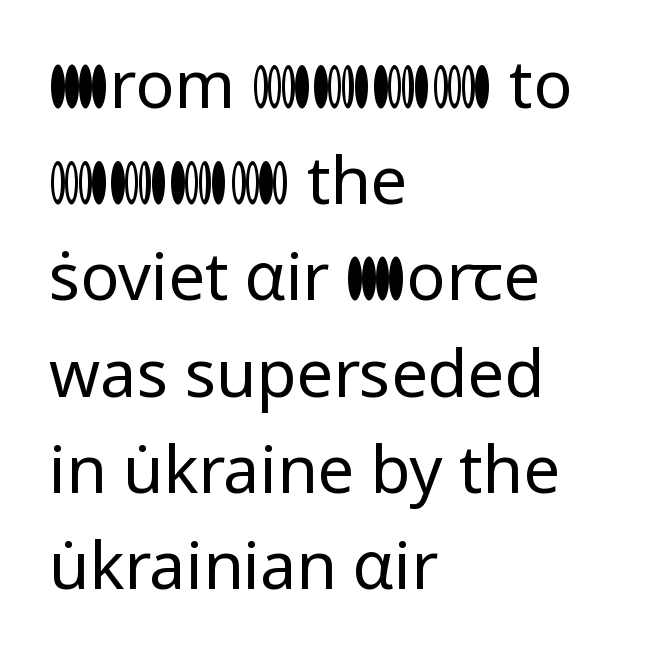
Q: Is the text bold? A: No.
Q: Is the text italic (slanted)? A: No, it is upright.
Q: Is the typeface a serif or a sans-serif typeface? A: Sans-serif.
Q: Is the text underlined? A: No.
Q: How is the paragraph aligned? A: Left-aligned.
Q: Is the spacing between letters normal or unusually wide? A: Normal.
Q: Is the spacing between lines tight, normal or loose? A: Normal.
Q: Width (condensed, normal, or wide)? A: Normal.
Q: Stroke contrast? A: Low.
Q: x-height? A: Medium.
Q: Monospaced? A: No.
